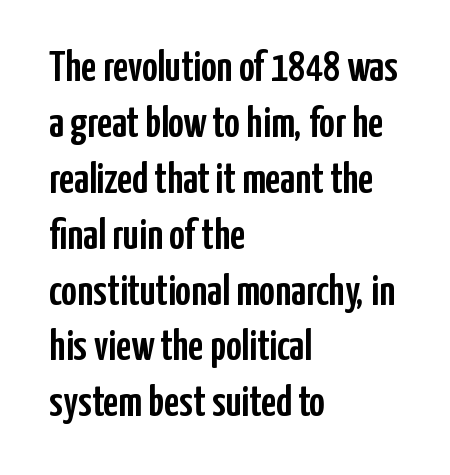
Quick note: interline space is typical. What kind of face is this? One without serifs — a sans. A bare baseline throughout the passage. The letterforms sit shoulder to shoulder at normal distance. Leftover space on each line is placed entirely after the last word. Style check: upright.
